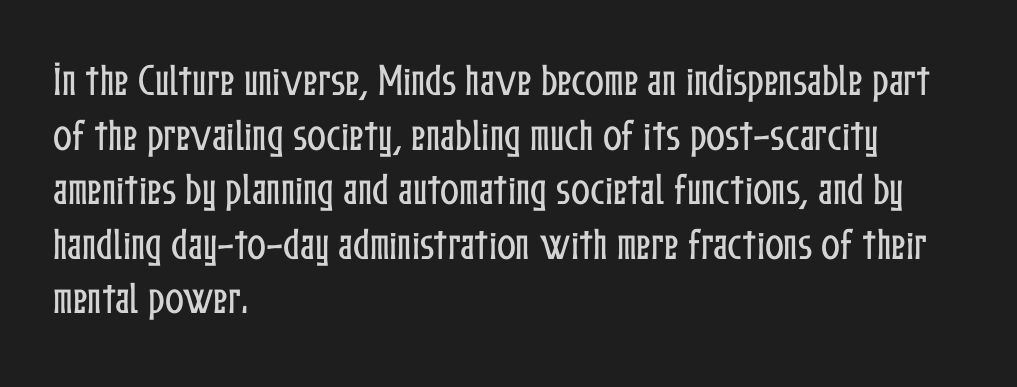
This sample uses plain, unmodified letter spacing. Descenders hang freely into open space. This sample is left-justified, so line endings fall wherever the words run out. Designer's note — italics off, roman on. Rows of type keep a routine distance in the vertical direction. Think of a printed novel: that variable character pitch is what you see here.
